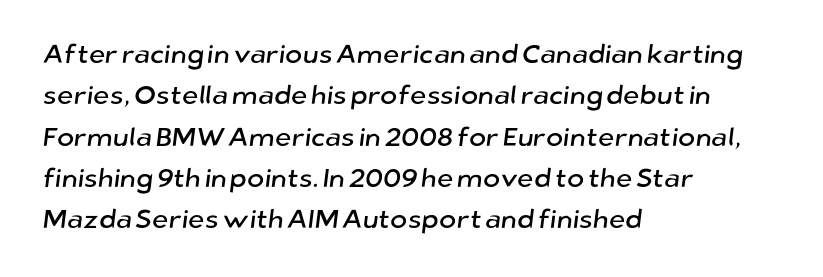
Q: Is the text underlined? A: No.
Q: How is the paragraph aligned? A: Left-aligned.
Q: Is the spacing between letters normal or unusually wide? A: Normal.
Q: Is the spacing between lines tight, normal or loose? A: Normal.
